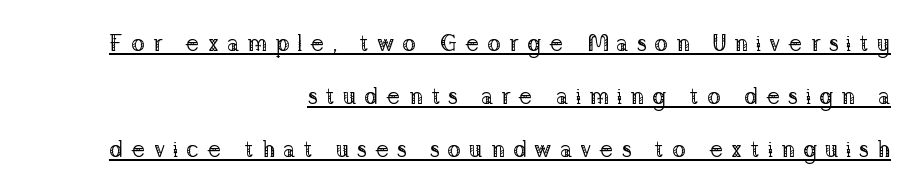
Q: Is the text bold? A: No.
Q: Is the text italic (slanted)? A: No, it is upright.
Q: Is the text underlined? A: Yes.
Q: How is the paragraph aligned? A: Right-aligned.
Q: Is the spacing between letters normal or unusually wide? A: Unusually wide.
Q: Is the spacing between lines tight, normal or loose? A: Loose.
